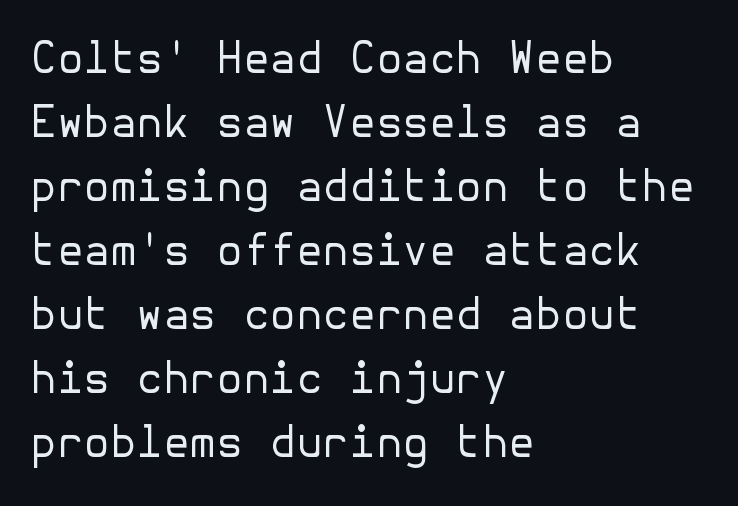
Descender tails drop into unmarked territory. One glance says typical: line gaps are just what's usual. This rendering leaves character spacing at its baseline value. A typesetter would label this face a sans. This sample is left-justified, so line endings fall wherever the words run out.
